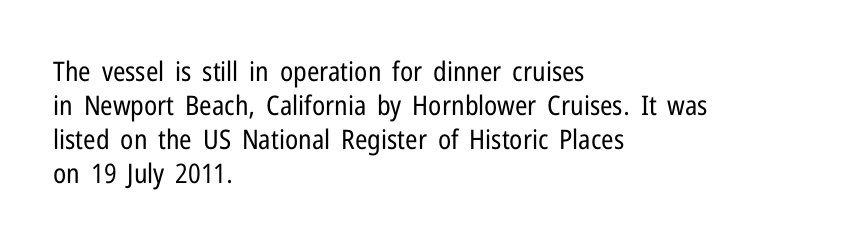
{"italic": "no", "bold": "no", "underline": "no", "align": "left", "line_spacing": "normal", "line_spacing_ratio": 1.26, "letter_spacing": "normal", "letter_spacing_em": 0.0, "glyph_px": 27}
